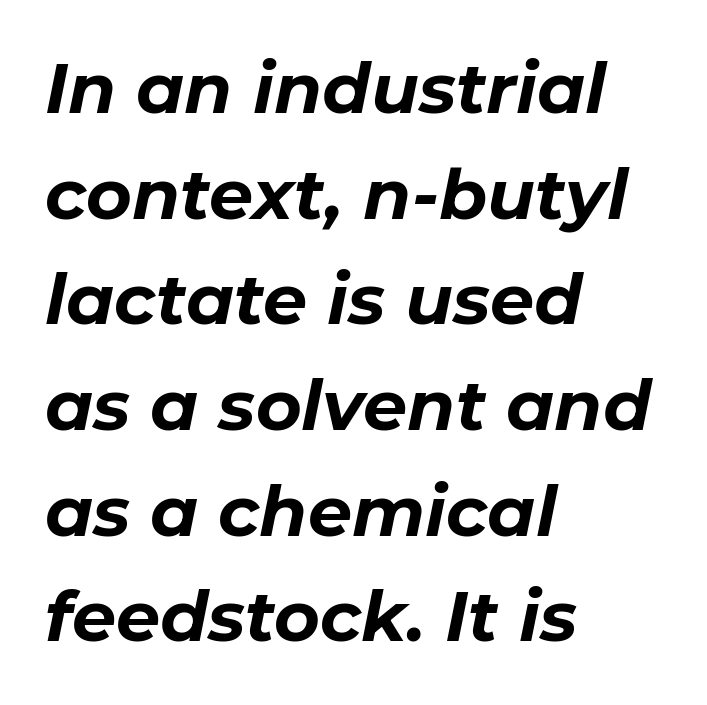
The ragged edge is on the right, which tells us the setting is flush left. Check under the words: just untouched page. The text carries the slant typical of an italic or oblique font. Rows of type keep a routine distance in the vertical direction. Here the designer chose a conventional face with non-uniform glyph widths.
